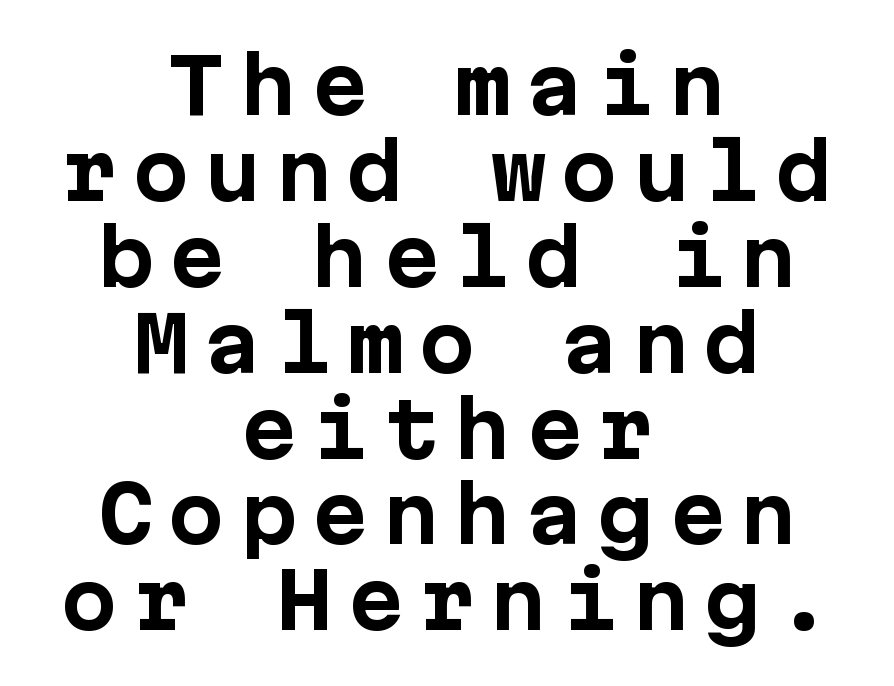
The whitespace from short lines is split evenly between both sides. Strokes here are thick enough to call this a true bold. Whoever set this chose condensed vertical rhythm over breathing room. The letters stand straight up with perfectly vertical stems. The rendering uses typewriter-style spacing with identical character cells. Clear beneath every line of the passage.
